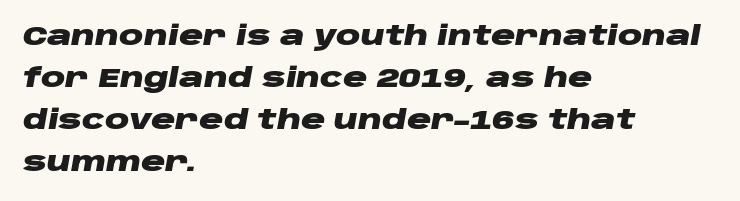
Q: Is the text bold? A: Yes.
Q: Is the text italic (slanted)? A: Yes, it leans right by about 10 degrees.
Q: Is the text underlined? A: No.
Q: How is the paragraph aligned? A: Left-aligned.
Q: Is the spacing between letters normal or unusually wide? A: Normal.
Q: Is the spacing between lines tight, normal or loose? A: Normal.
